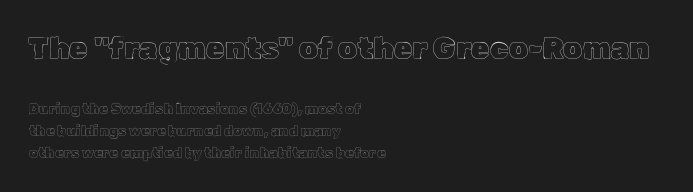
{"italic": "no", "width": "normal", "x_height": "medium", "monospaced": "no", "underline": "no", "align": "left", "line_spacing": "normal", "line_spacing_ratio": 1.57, "letter_spacing": "normal", "letter_spacing_em": 0.0, "larger_block": "first", "size_ratio": 2.14, "glyph_px": 30}
